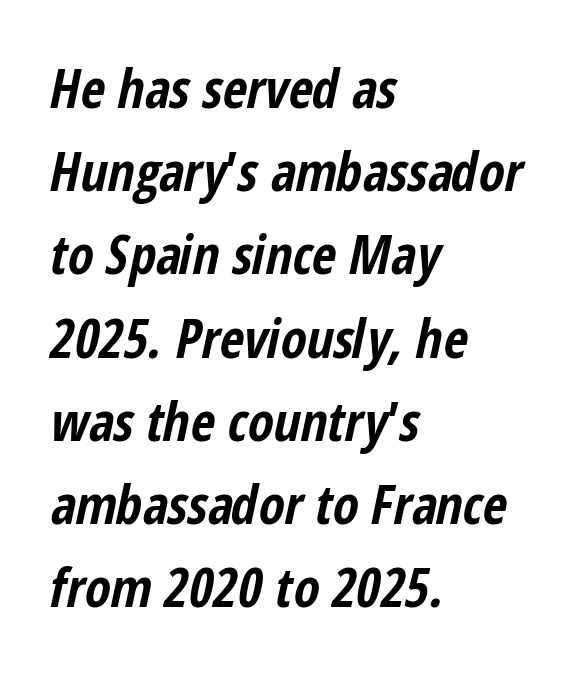
The image shows 53 px bold, condensed type, italic (leaning right); set left-aligned, normal line spacing (1.57x), normal letter spacing, not underlined; low stroke contrast and a medium x-height.
